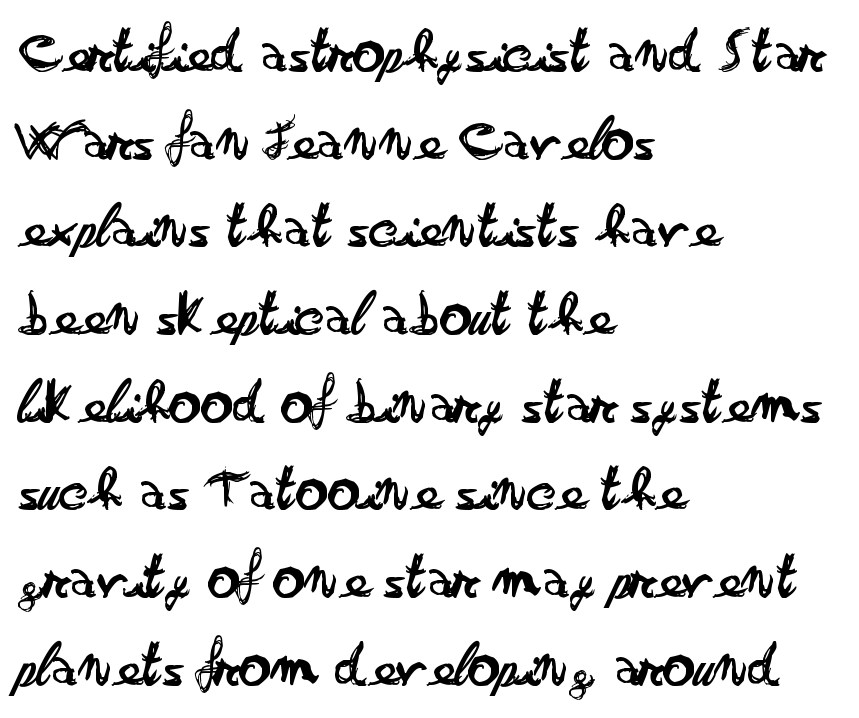
The image shows 64 px regular-weight, wide sans-serif type, upright; set left-aligned, normal line spacing (1.37x), normal letter spacing, not underlined; low stroke contrast and a small x-height.
